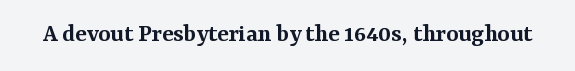
The image shows 26 px text type, upright; set normal letter spacing, not underlined.
